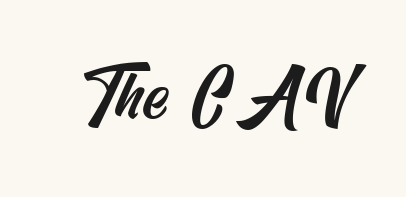
The image shows 67 px condensed sans-serif type; set normal letter spacing, not underlined; medium stroke contrast and a small x-height.
